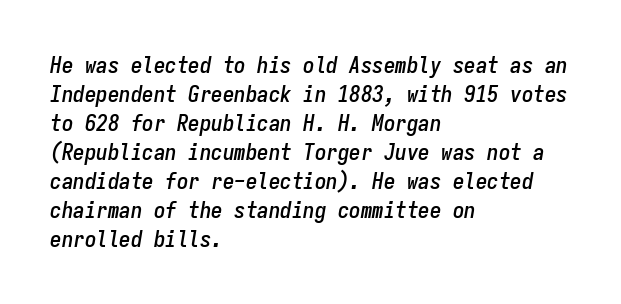
Q: Is the text italic (slanted)? A: Yes, it leans right by about 9 degrees.
Q: Is the text underlined? A: No.
Q: How is the paragraph aligned? A: Left-aligned.
Q: Is the spacing between letters normal or unusually wide? A: Normal.
Q: Is the spacing between lines tight, normal or loose? A: Normal.
